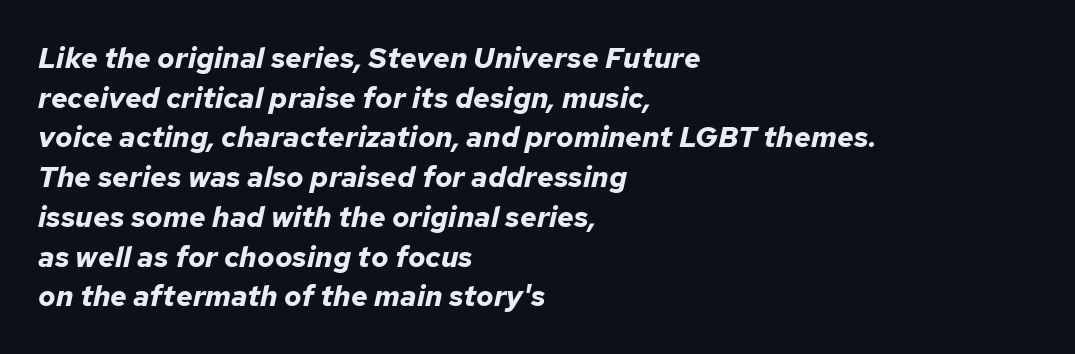
{"italic": "yes", "lean": "right", "slant_degrees": 12, "bold": "yes", "weight": "bold", "width": "normal", "stroke_contrast": "low", "x_height": "medium", "monospaced": "no", "underline": "no", "align": "left", "line_spacing": "normal", "line_spacing_ratio": 1.37, "letter_spacing": "normal", "letter_spacing_em": 0.0, "glyph_px": 29}
